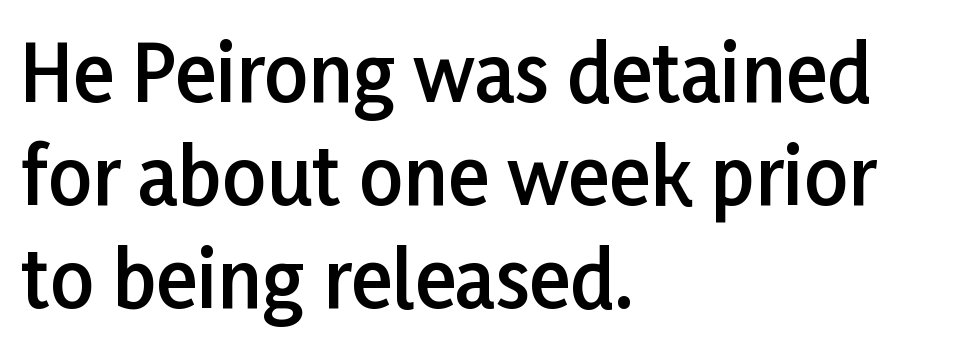
Q: Is the text bold? A: Semi-bold.
Q: Is the text italic (slanted)? A: No, it is upright.
Q: Is the typeface a serif or a sans-serif typeface? A: Sans-serif.
Q: Is the text underlined? A: No.
Q: How is the paragraph aligned? A: Left-aligned.
Q: Is the spacing between letters normal or unusually wide? A: Normal.
Q: Is the spacing between lines tight, normal or loose? A: Normal.
Q: Width (condensed, normal, or wide)? A: Normal.
Q: Stroke contrast? A: Low.
Q: x-height? A: Medium.
Q: Monospaced? A: No.
